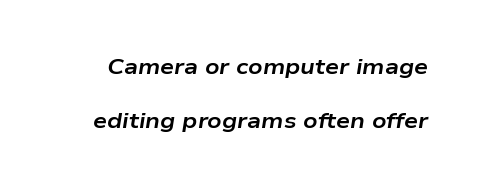
Tall strokes in this sample are angled rather than plumb. Clear beneath every line of the passage. Tracking here is standard; glyphs follow each other at the usual distance. Loosely led — the rows are spread out.
